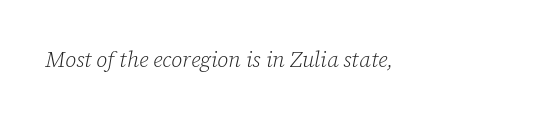
The image shows 22 px text type, italic (leaning right); set left-aligned, normal letter spacing, not underlined.
